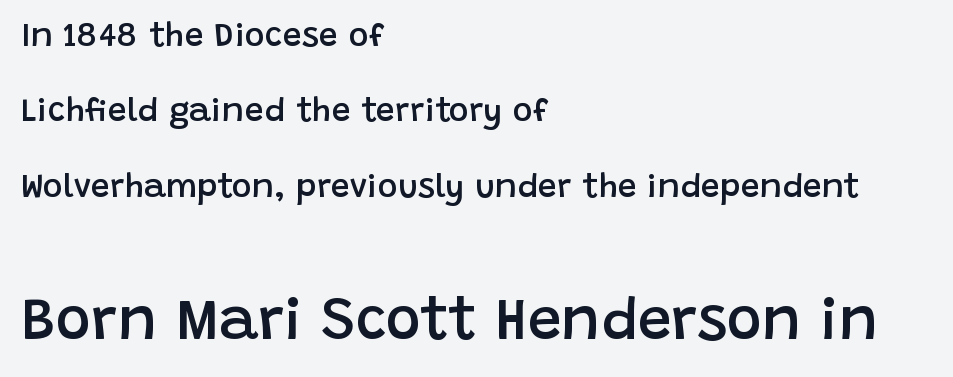
Q: Is the text bold? A: Semi-bold.
Q: Is the text italic (slanted)? A: No, it is upright.
Q: Is the typeface a serif or a sans-serif typeface? A: Sans-serif.
Q: Is the text underlined? A: No.
Q: How is the paragraph aligned? A: Left-aligned.
Q: Is the spacing between letters normal or unusually wide? A: Normal.
Q: Is the spacing between lines tight, normal or loose? A: Loose.
Q: Which block of text is set in a larger size, the first (top) or the second (bottom)? A: The second (bottom) one.
Q: Width (condensed, normal, or wide)? A: Normal.
Q: Stroke contrast? A: Low.
Q: x-height? A: Large.
Q: Monospaced? A: No.
